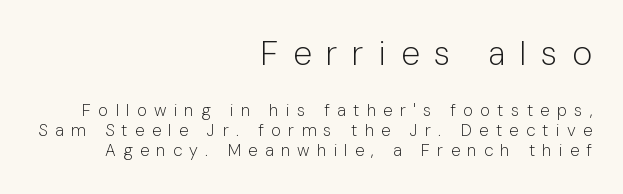
Q: Is the text bold? A: No.
Q: Is the text italic (slanted)? A: No, it is upright.
Q: Is the typeface a serif or a sans-serif typeface? A: Sans-serif.
Q: Is the text underlined? A: No.
Q: How is the paragraph aligned? A: Right-aligned.
Q: Is the spacing between letters normal or unusually wide? A: Unusually wide.
Q: Which block of text is set in a larger size, the first (top) or the second (bottom)? A: The first (top) one.
Q: Width (condensed, normal, or wide)? A: Normal.
Q: Stroke contrast? A: Low.
Q: x-height? A: Medium.
Q: Monospaced? A: No.
